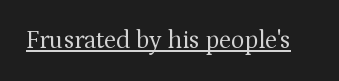
{"italic": "no", "bold": "no", "underline": "yes", "letter_spacing": "normal", "letter_spacing_em": 0.0, "glyph_px": 25}
